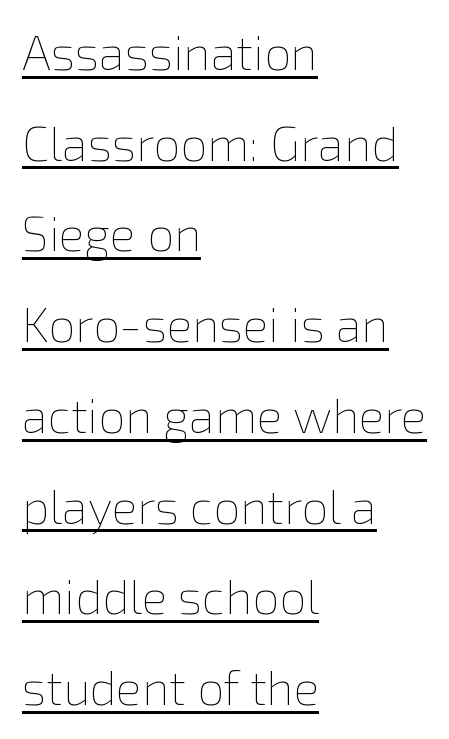
This sample is left-justified, so line endings fall wherever the words run out. These glyphs show unthickened strokes, regular width or finer. The face used here is rendered with its standard letterfit. These lines are rendered in a variable-pitch font. The string is rendered with underlining switched on. Does the lettering tilt? It doesn't — this is upright.
